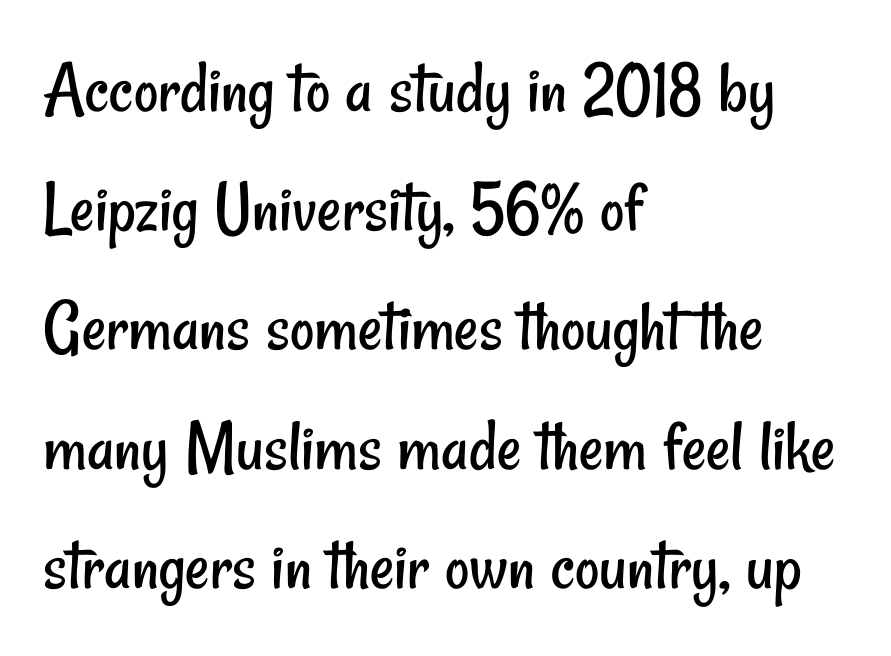
Q: Is the text bold? A: No.
Q: Is the typeface a serif or a sans-serif typeface? A: Sans-serif.
Q: Is the text underlined? A: No.
Q: How is the paragraph aligned? A: Left-aligned.
Q: Is the spacing between letters normal or unusually wide? A: Normal.
Q: Is the spacing between lines tight, normal or loose? A: Normal.
Q: Width (condensed, normal, or wide)? A: Condensed.
Q: Stroke contrast? A: Low.
Q: x-height? A: Small.
Q: Monospaced? A: No.
